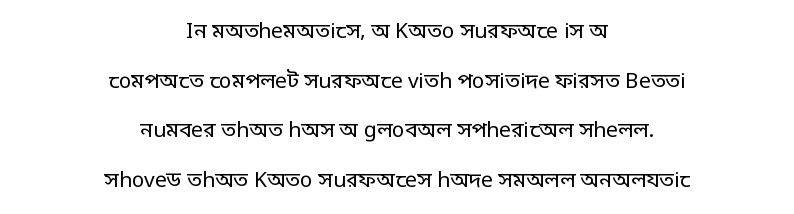
A typesetter would mark this as roman, not italic. The passage shown is not bold in any degree. Compared with typical body copy, the letter spacing here is the same. Does the copy run flush right? No — it is centered line by line.
